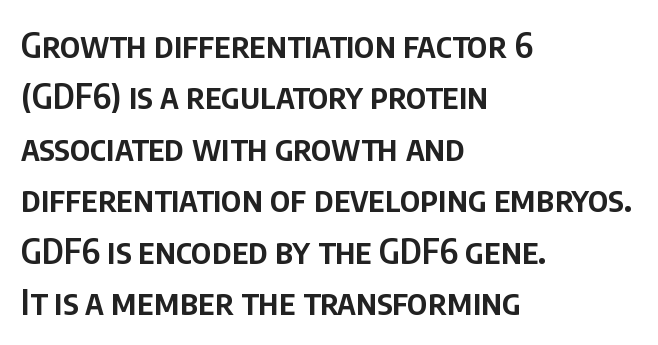
The image shows 35 px semibold, condensed sans-serif type, upright; set left-aligned, normal line spacing (1.47x), normal letter spacing, not underlined; low stroke contrast and a large x-height.
